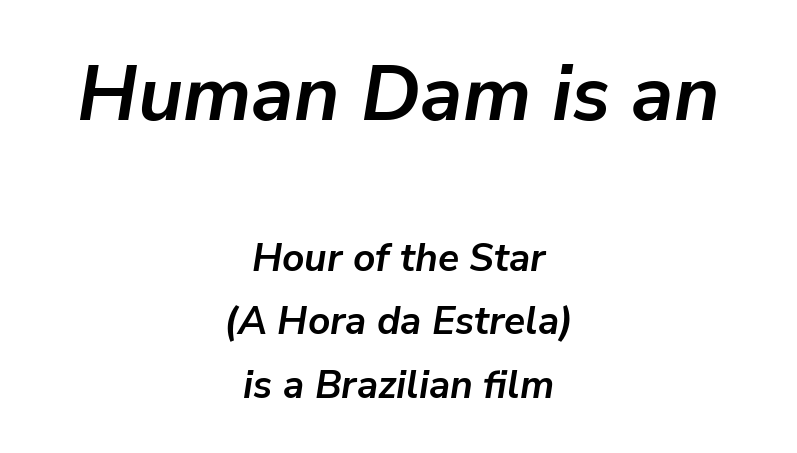
{"italic": "yes", "lean": "right", "slant_degrees": 9, "bold": "yes", "weight": "semibold", "width": "normal", "stroke_contrast": "low", "x_height": "medium", "monospaced": "no", "underline": "no", "align": "center", "line_spacing": "normal", "line_spacing_ratio": 1.63, "letter_spacing": "normal", "letter_spacing_em": 0.0, "larger_block": "first", "size_ratio": 2.0, "glyph_px": 78}
